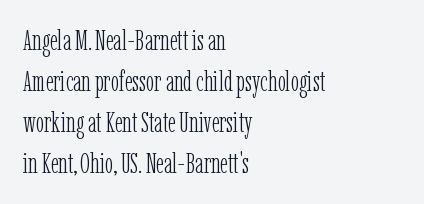
{"serif": "yes", "italic": "no", "bold": "no", "weight": "light", "width": "condensed", "stroke_contrast": "low", "x_height": "medium", "monospaced": "no", "underline": "no", "align": "left", "line_spacing": "normal", "line_spacing_ratio": 1.47, "letter_spacing": "normal", "letter_spacing_em": 0.0, "glyph_px": 28}
